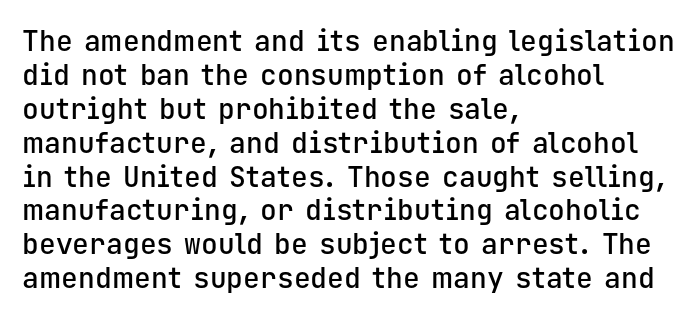
{"serif": "no", "italic": "no", "bold": "semi", "weight": "semibold", "width": "normal", "stroke_contrast": "low", "x_height": "medium", "monospaced": "yes", "underline": "no", "align": "left", "line_spacing_ratio": 1.21, "letter_spacing": "normal", "letter_spacing_em": 0.0, "glyph_px": 28}
